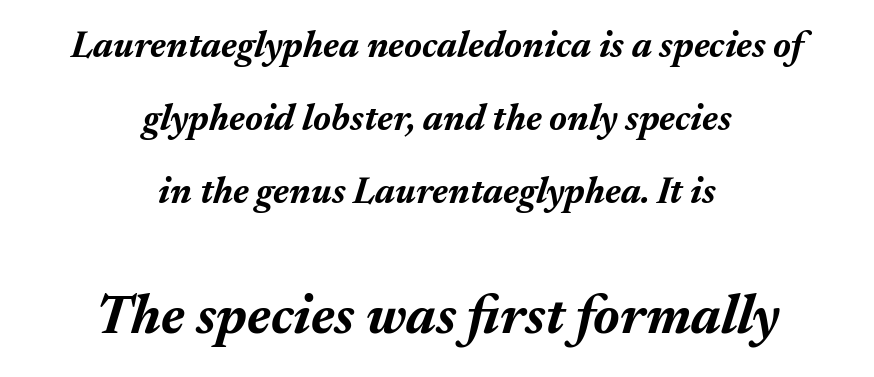
{"italic": "yes", "lean": "right", "slant_degrees": 17, "bold": "yes", "weight": "bold", "width": "normal", "stroke_contrast": "medium", "x_height": "medium", "monospaced": "no", "underline": "no", "align": "center", "line_spacing": "loose", "line_spacing_ratio": 1.97, "letter_spacing": "normal", "letter_spacing_em": 0.0, "larger_block": "second", "size_ratio": 1.49, "glyph_px": 55}
